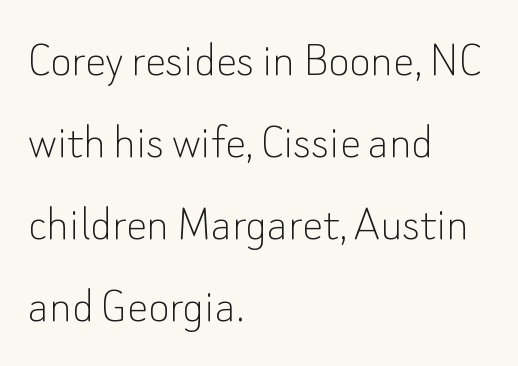
Stems and bowls with no extra thickness — not bold. Whoever set this chose a conventional vertical rhythm. The strip under each line holds only bare page. In CSS terms this would be text-align: left. The font family rendered here belongs to the sans-serif group.
